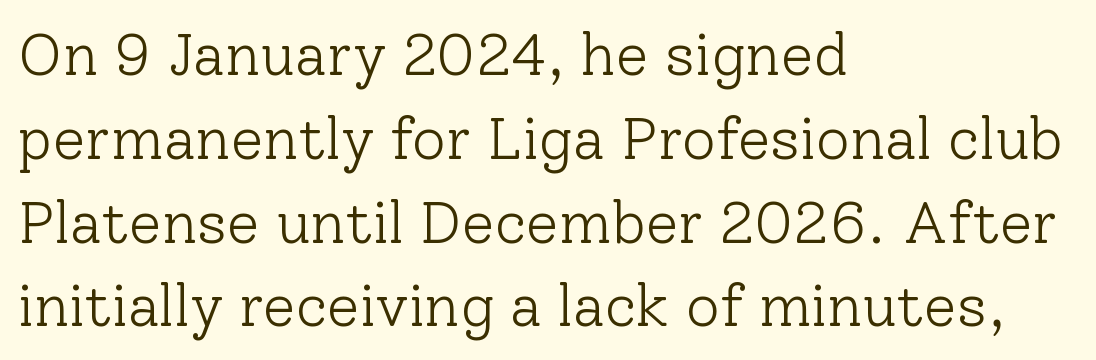
Q: Is the text bold? A: No.
Q: Is the text italic (slanted)? A: No, it is upright.
Q: Is the typeface a serif or a sans-serif typeface? A: Serif.
Q: Is the text underlined? A: No.
Q: How is the paragraph aligned? A: Left-aligned.
Q: Is the spacing between letters normal or unusually wide? A: Normal.
Q: Is the spacing between lines tight, normal or loose? A: Normal.
Q: Width (condensed, normal, or wide)? A: Normal.
Q: Stroke contrast? A: Low.
Q: x-height? A: Medium.
Q: Monospaced? A: No.
